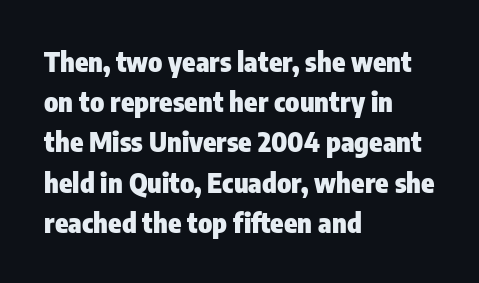
The rag falls on the right side of this text block. The axis of the letterforms is exactly vertical. Descender tails drop into unmarked territory. Inter-character spacing is left at the font's built-in metrics. Heavy, bold letterforms.
